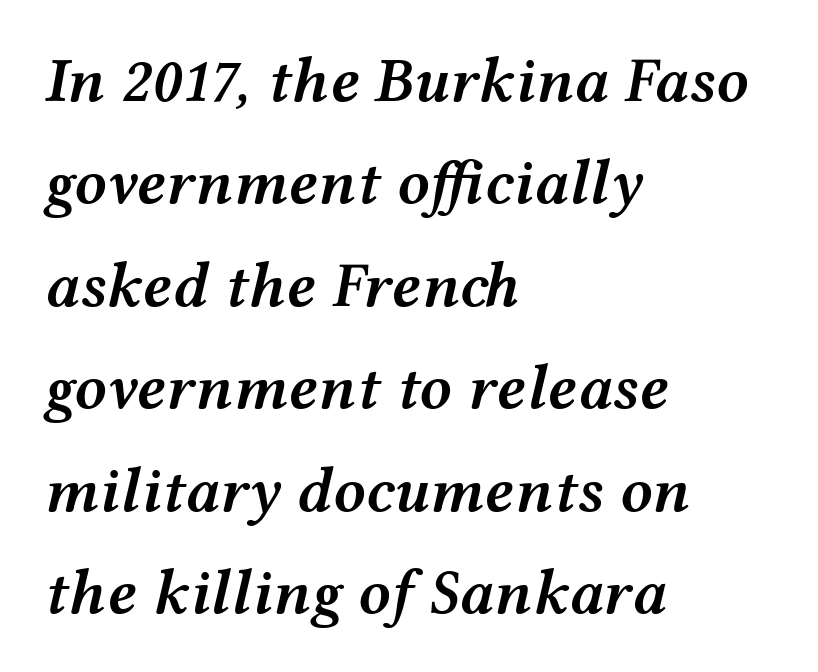
How are the letters spaced? Ordinarily, with no added tracking. The typography opts for an oblique posture over an upright one. You could not count columns in this text — the font is proportionally spaced. One-word summary of the alignment: left.
